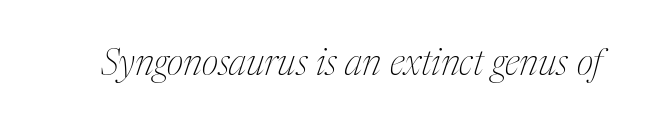
Q: Is the text bold? A: No.
Q: Is the text italic (slanted)? A: Yes, it leans right by about 17 degrees.
Q: Is the typeface a serif or a sans-serif typeface? A: Serif.
Q: Is the text underlined? A: No.
Q: Is the spacing between letters normal or unusually wide? A: Normal.
Q: Width (condensed, normal, or wide)? A: Condensed.
Q: Stroke contrast? A: Medium.
Q: x-height? A: Medium.
Q: Monospaced? A: No.
